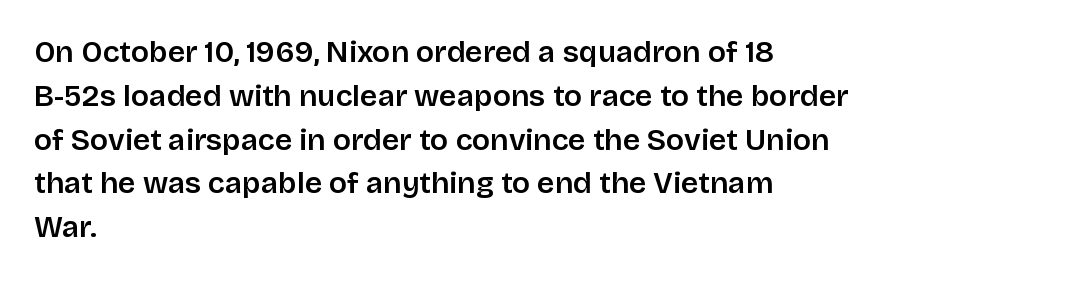
If you drew a ruler down the left edge, every line would touch it. Ordinary non-slanted type is in use. Summary of vertical rhythm: regular, with standard interline spacing. The rendering uses natural spacing where letterforms have individual widths.
